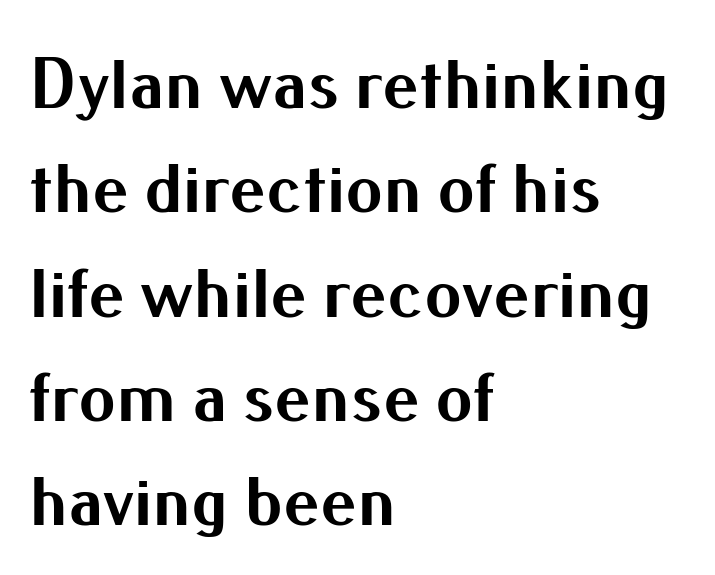
The image shows 74 px bold sans-serif type, upright; set left-aligned, normal line spacing (1.41x), normal letter spacing, not underlined; medium stroke contrast and a small x-height.
